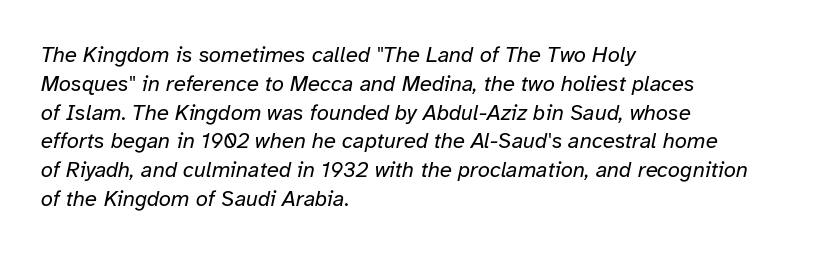
{"italic": "yes", "lean": "right", "slant_degrees": 12, "bold": "no", "underline": "no", "align": "left", "line_spacing": "normal", "line_spacing_ratio": 1.31, "letter_spacing": "normal", "letter_spacing_em": 0.0, "glyph_px": 22}
